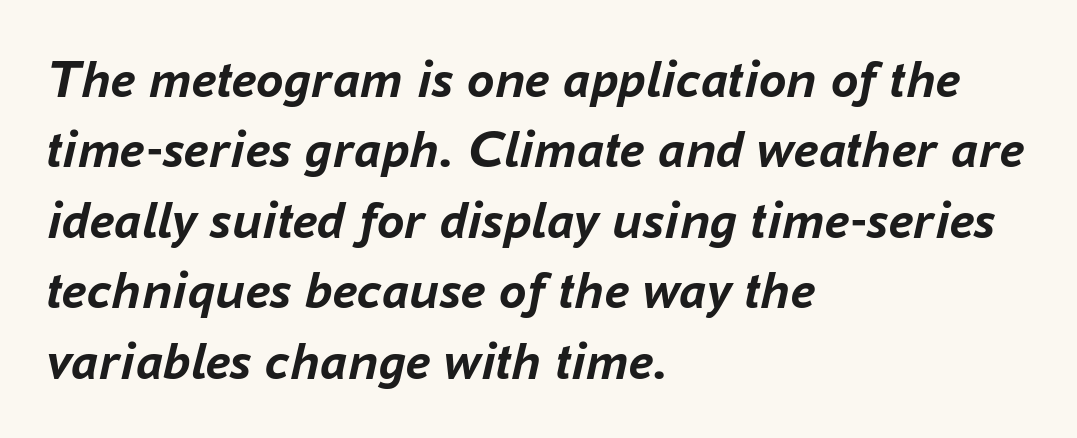
The image shows 55 px semibold type, italic (leaning right); set left-aligned, normal line spacing (1.28x), normal letter spacing, not underlined; low stroke contrast and a medium x-height.
